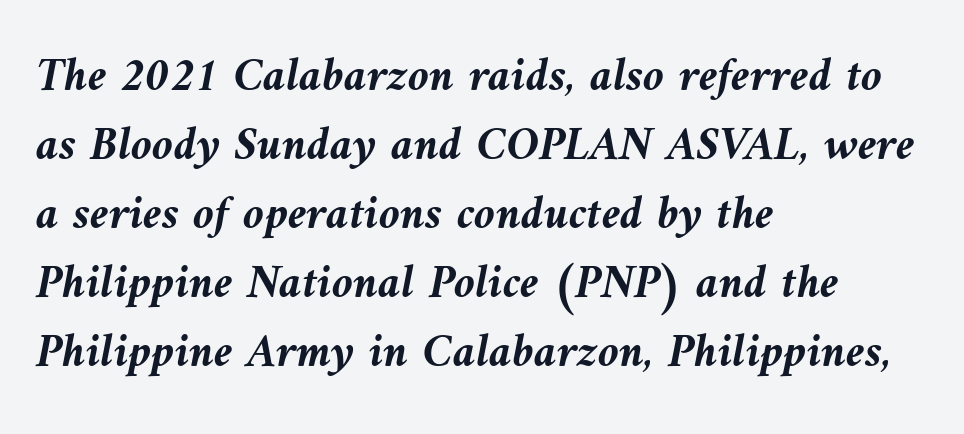
{"italic": "yes", "lean": "left", "slant_degrees": 9, "bold": "yes", "weight": "semibold", "width": "normal", "stroke_contrast": "medium", "x_height": "medium", "monospaced": "no", "underline": "no", "align": "left", "line_spacing": "normal", "line_spacing_ratio": 1.44, "letter_spacing": "normal", "letter_spacing_em": 0.0, "glyph_px": 48}
